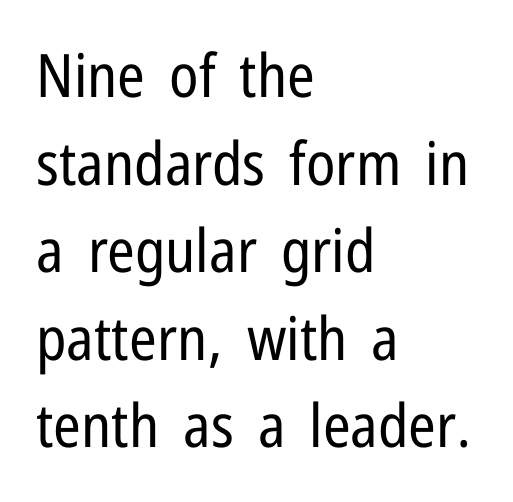
{"serif": "no", "italic": "no", "bold": "no", "weight": "regular", "width": "condensed", "stroke_contrast": "low", "x_height": "medium", "monospaced": "no", "underline": "no", "align": "left", "line_spacing": "normal", "line_spacing_ratio": 1.46, "letter_spacing": "normal", "letter_spacing_em": 0.0, "glyph_px": 60}
